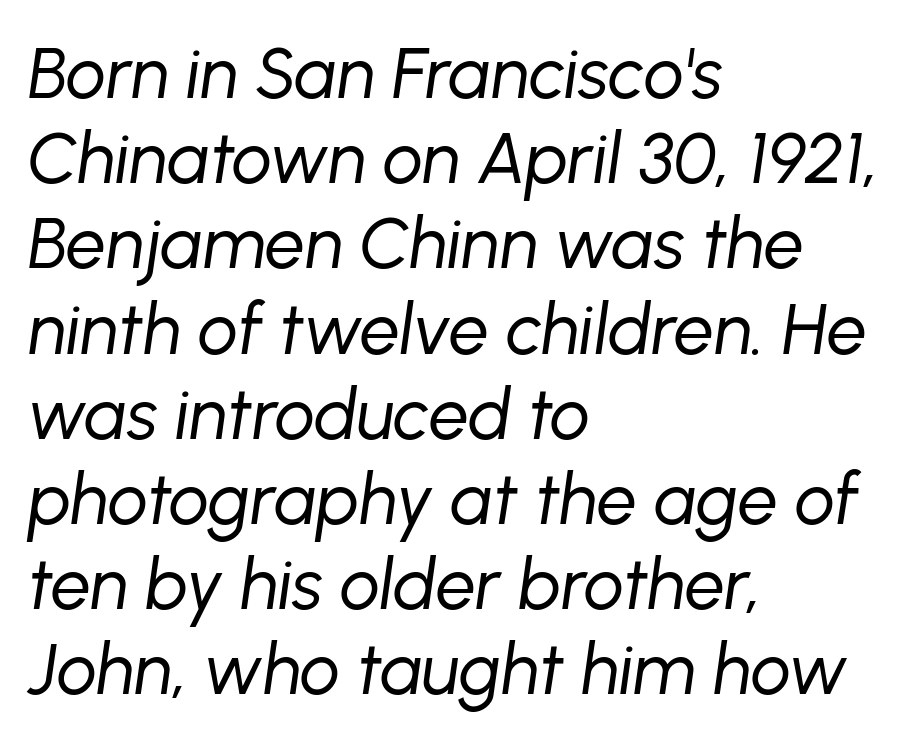
The image shows 71 px regular-weight type, italic (leaning right); set left-aligned, line spacing 1.2x, normal letter spacing, not underlined; low stroke contrast and a medium x-height.
